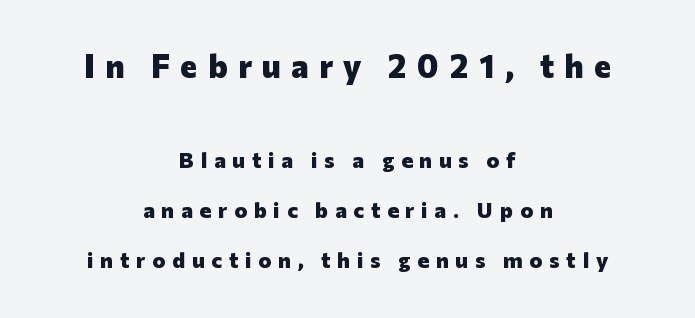
The image shows 33 px heavy sans-serif type, upright; set centered, loose line spacing (2.27x), unusually wide letter spacing (+0.31 em), not underlined; the first (top) block is 1.5x larger; low stroke contrast and a medium x-height.
